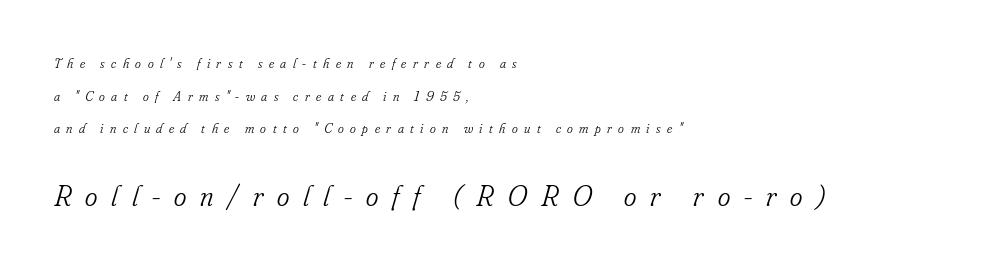
Varying glyph widths throughout — classic text-font behaviour. What kind of face is this? One with serifs. If you drew a ruler down the left edge, every line would touch it. This sample uses expanded letter spacing, leaving extra air between glyphs.
